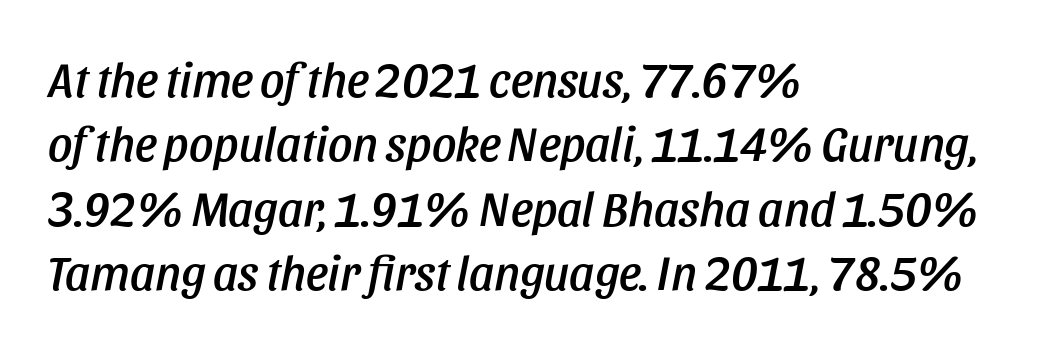
Q: Is the text italic (slanted)? A: Yes, it leans right by about 11 degrees.
Q: Is the text underlined? A: No.
Q: How is the paragraph aligned? A: Left-aligned.
Q: Is the spacing between letters normal or unusually wide? A: Normal.
Q: Is the spacing between lines tight, normal or loose? A: Normal.
Q: Width (condensed, normal, or wide)? A: Condensed.
Q: Stroke contrast? A: Low.
Q: x-height? A: Large.
Q: Monospaced? A: No.
